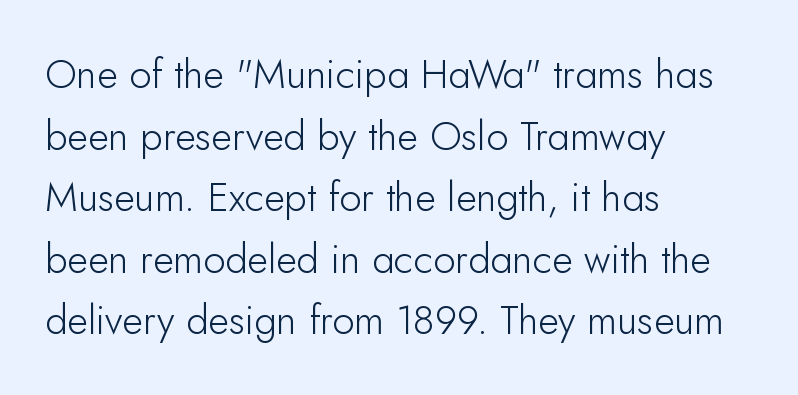
Q: Is the text bold? A: No.
Q: Is the text italic (slanted)? A: No, it is upright.
Q: Is the typeface a serif or a sans-serif typeface? A: Sans-serif.
Q: Is the text underlined? A: No.
Q: How is the paragraph aligned? A: Left-aligned.
Q: Is the spacing between letters normal or unusually wide? A: Normal.
Q: Is the spacing between lines tight, normal or loose? A: Normal.
Q: Width (condensed, normal, or wide)? A: Normal.
Q: Stroke contrast? A: Low.
Q: x-height? A: Small.
Q: Monospaced? A: No.
